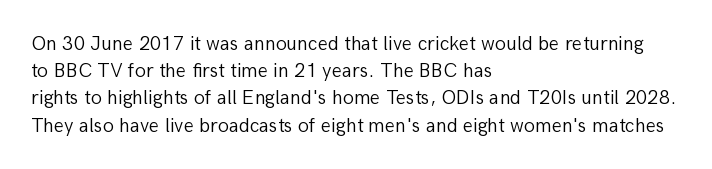
Q: Is the text bold? A: No.
Q: Is the text italic (slanted)? A: No, it is upright.
Q: Is the text underlined? A: No.
Q: How is the paragraph aligned? A: Left-aligned.
Q: Is the spacing between letters normal or unusually wide? A: Normal.
Q: Is the spacing between lines tight, normal or loose? A: Normal.
